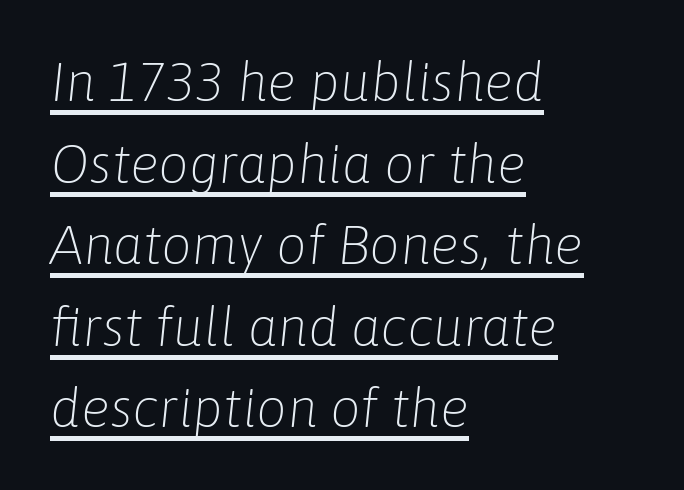
You can see a thin bar hugging the bottom of the glyphs. Teacher's note: observe the even left margin — that is flush-left alignment. This sample has the flowing, uneven cadence of proportional lettering. Ink coverage per letter is moderate at most. Every character sits at an angle, as italics do.
